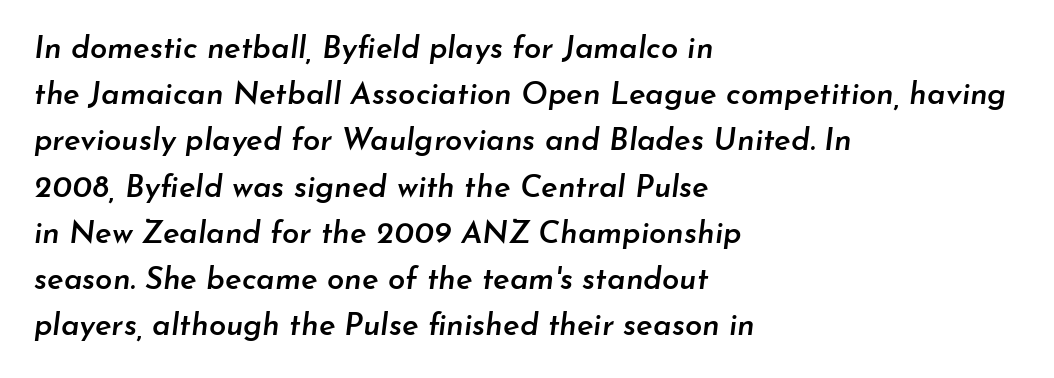
What's the leading like? Ordinary, nothing unusual. All the whitespace from short lines collects on the right. You can tell it's italic because the verticals aren't actually vertical. Looks like regular typesetting: each glyph gets only the width it needs. The gaps between neighbouring characters are ordinary and unremarkable. The space directly below the letters is spotless.
